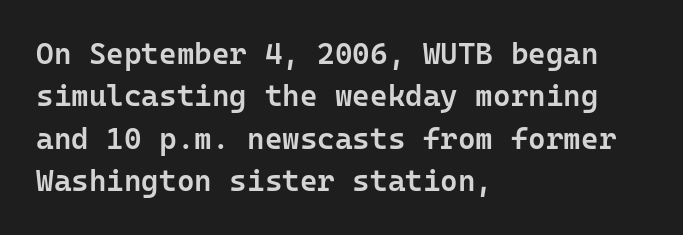
The image shows 30 px semibold sans-serif type, upright, monospaced; set left-aligned, normal line spacing (1.41x), normal letter spacing, not underlined; low stroke contrast and a medium x-height.
